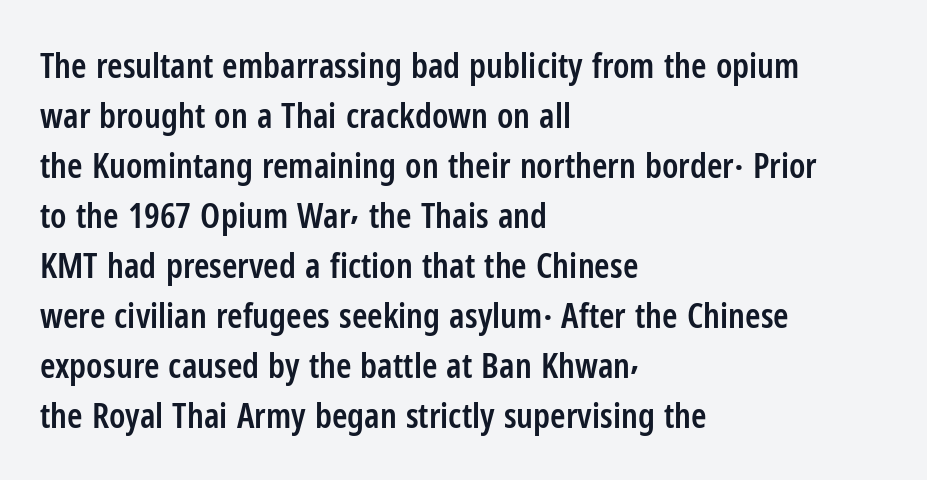
The image shows 35 px semibold, condensed sans-serif type, upright; set left-aligned, normal line spacing (1.43x), normal letter spacing, not underlined; low stroke contrast and a medium x-height.
